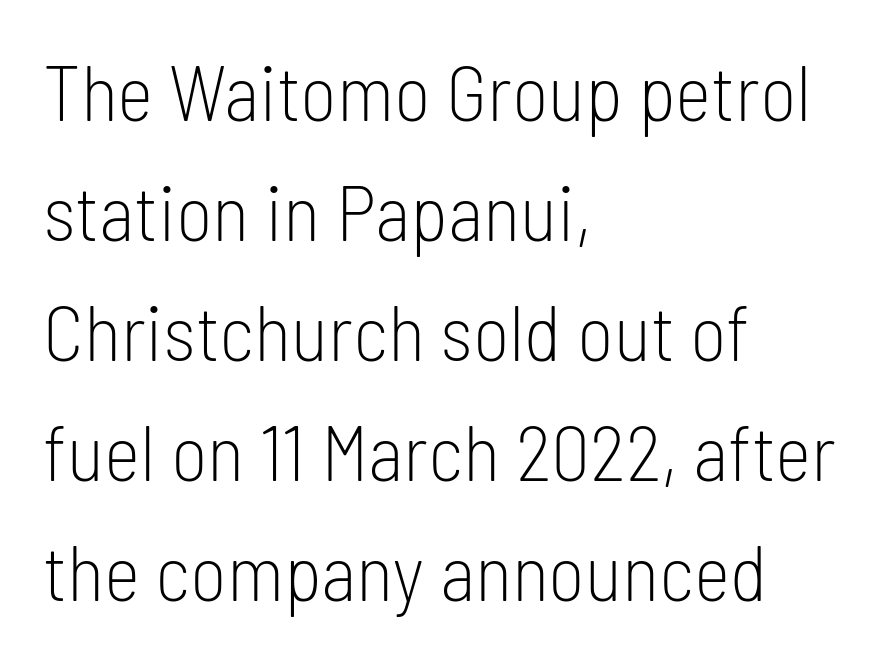
Q: Is the text bold? A: No.
Q: Is the text italic (slanted)? A: No, it is upright.
Q: Is the typeface a serif or a sans-serif typeface? A: Sans-serif.
Q: Is the text underlined? A: No.
Q: How is the paragraph aligned? A: Left-aligned.
Q: Is the spacing between letters normal or unusually wide? A: Normal.
Q: Is the spacing between lines tight, normal or loose? A: Normal.
Q: Width (condensed, normal, or wide)? A: Condensed.
Q: Stroke contrast? A: Low.
Q: x-height? A: Medium.
Q: Monospaced? A: No.
